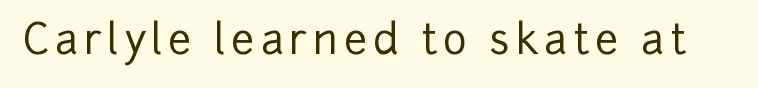
The image shows 41 px sans-serif type, upright; set not underlined; low stroke contrast and a medium x-height.
